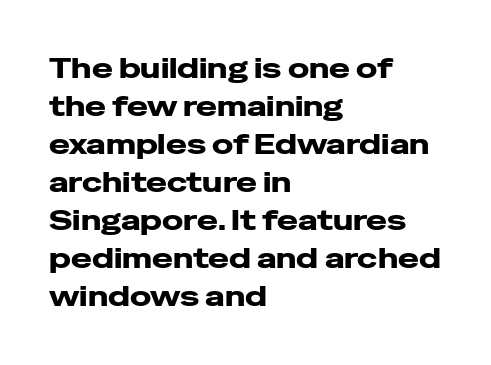
The image shows 28 px wide sans-serif type, upright; set left-aligned, normal line spacing (1.36x), normal letter spacing, not underlined; low stroke contrast and a medium x-height.
